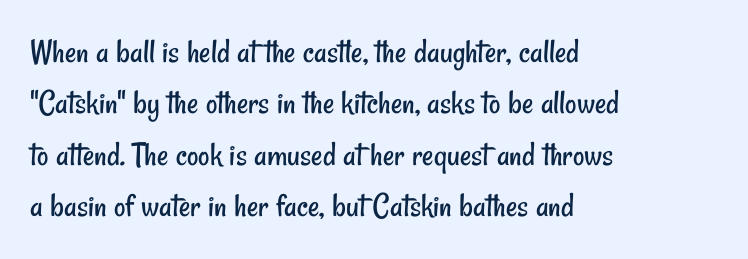
Q: Is the text bold? A: No.
Q: Is the typeface a serif or a sans-serif typeface? A: Sans-serif.
Q: Is the text underlined? A: No.
Q: How is the paragraph aligned? A: Left-aligned.
Q: Is the spacing between letters normal or unusually wide? A: Normal.
Q: Is the spacing between lines tight, normal or loose? A: Normal.
Q: Width (condensed, normal, or wide)? A: Condensed.
Q: Stroke contrast? A: Low.
Q: x-height? A: Small.
Q: Monospaced? A: No.
